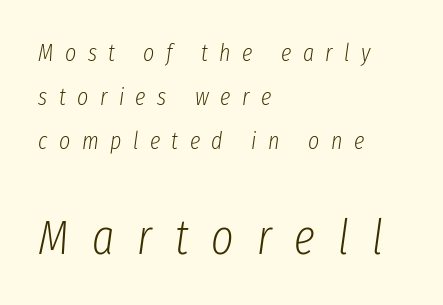
Q: Is the text bold? A: No.
Q: Is the text italic (slanted)? A: Yes, it leans right by about 8 degrees.
Q: Is the text underlined? A: No.
Q: How is the paragraph aligned? A: Left-aligned.
Q: Is the spacing between letters normal or unusually wide? A: Unusually wide.
Q: Which block of text is set in a larger size, the first (top) or the second (bottom)? A: The second (bottom) one.
Q: Width (condensed, normal, or wide)? A: Condensed.
Q: Stroke contrast? A: Low.
Q: x-height? A: Medium.
Q: Monospaced? A: No.
